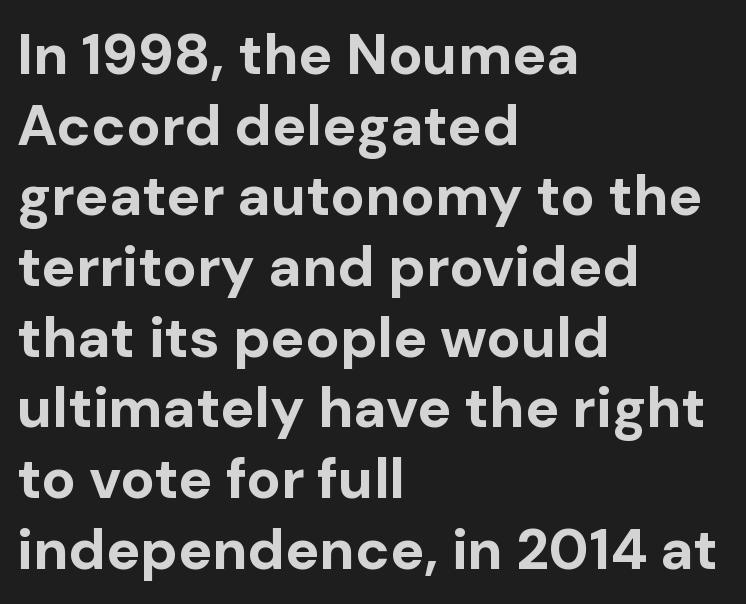
A clean baseline with only descenders dipping below it. The passage shown is typed in a proportional face where columns would drift. Does the type have serifs? No, each stem ends abruptly. Horizontal alignment here is leftward, the default for most running prose. It's the straight-up-and-down kind of type.
